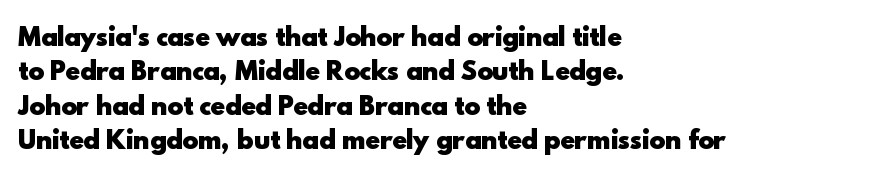
The passage shown is emphatically bold. The space directly below the letters is spotless. Italic? Not at all — the glyphs are vertical. The block of text has a typical density, with ordinary space between rows.
